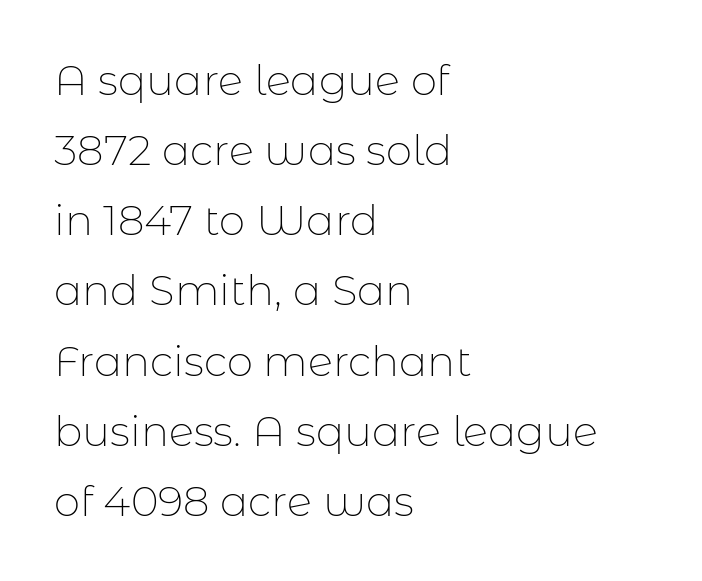
Q: Is the text bold? A: No.
Q: Is the text italic (slanted)? A: No, it is upright.
Q: Is the typeface a serif or a sans-serif typeface? A: Sans-serif.
Q: Is the text underlined? A: No.
Q: How is the paragraph aligned? A: Left-aligned.
Q: Is the spacing between letters normal or unusually wide? A: Normal.
Q: Is the spacing between lines tight, normal or loose? A: Normal.
Q: Width (condensed, normal, or wide)? A: Normal.
Q: Stroke contrast? A: Low.
Q: x-height? A: Medium.
Q: Monospaced? A: No.
